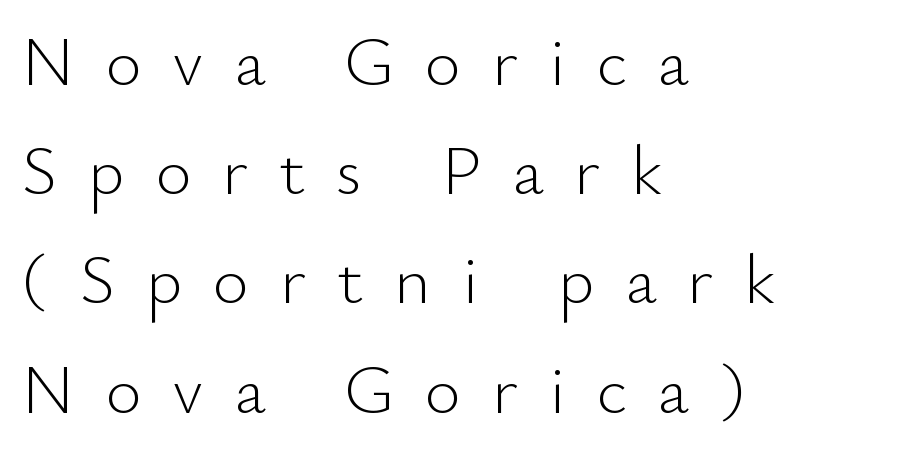
Q: Is the text bold? A: No.
Q: Is the text italic (slanted)? A: No, it is upright.
Q: Is the typeface a serif or a sans-serif typeface? A: Sans-serif.
Q: Is the text underlined? A: No.
Q: How is the paragraph aligned? A: Left-aligned.
Q: Is the spacing between letters normal or unusually wide? A: Unusually wide.
Q: Is the spacing between lines tight, normal or loose? A: Normal.
Q: Width (condensed, normal, or wide)? A: Normal.
Q: Stroke contrast? A: Low.
Q: x-height? A: Small.
Q: Monospaced? A: No.
